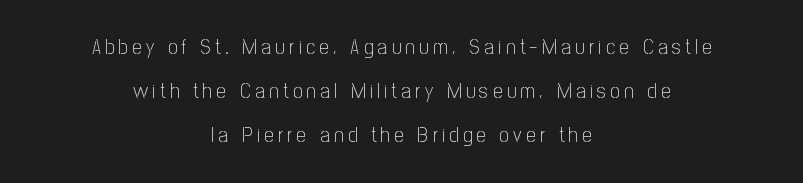
Q: Is the text bold? A: No.
Q: Is the text italic (slanted)? A: No, it is upright.
Q: Is the text underlined? A: No.
Q: How is the paragraph aligned? A: Centered.
Q: Is the spacing between letters normal or unusually wide? A: Unusually wide.
Q: Is the spacing between lines tight, normal or loose? A: Loose.
